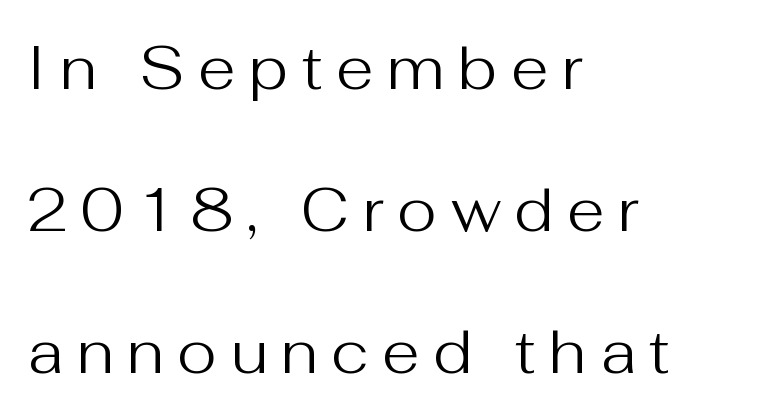
{"serif": "no", "italic": "no", "bold": "no", "weight": "regular", "width": "normal", "stroke_contrast": "medium", "x_height": "medium", "monospaced": "no", "underline": "no", "align": "left", "line_spacing": "loose", "line_spacing_ratio": 2.33, "letter_spacing": "wide", "letter_spacing_em": 0.22, "glyph_px": 61}
